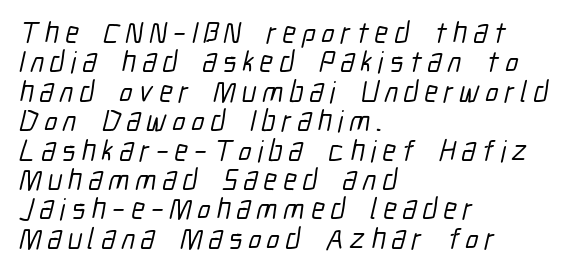
Underlining? Definitely not there. Compared with a centered layout, this one pins lines to the left instead. Successive baselines arrive quickly, one right under another. The typeface chosen for these lines omits serifs. Each letter keeps its own natural width here, so spacing adapts to shape. Loose tracking; the words dissolve into strings of separated letters.
